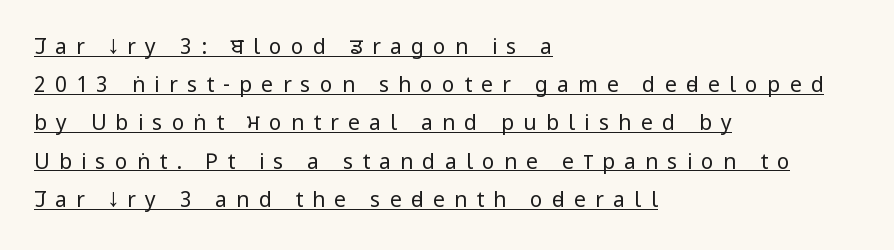
{"italic": "no", "bold": "no", "underline": "yes", "align": "left", "line_spacing_ratio": 1.82, "letter_spacing": "wide", "letter_spacing_em": 0.44, "glyph_px": 21}
